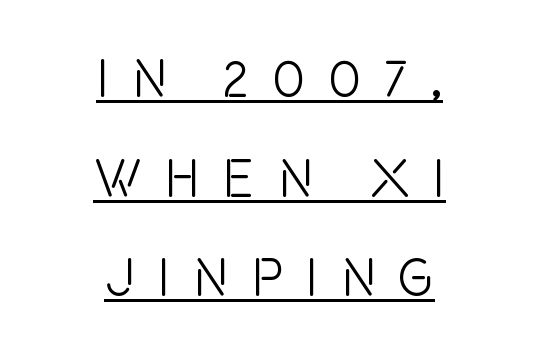
The image shows 53 px condensed sans-serif type, upright; set centered, line spacing 1.88x, unusually wide letter spacing (+0.43 em), underlined; a large x-height.
